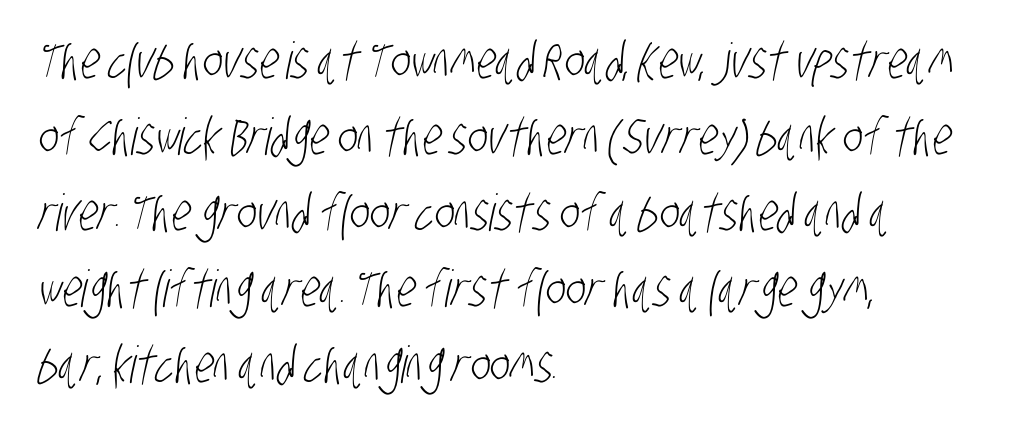
Q: Is the text bold? A: No.
Q: Is the typeface a serif or a sans-serif typeface? A: Sans-serif.
Q: Is the text underlined? A: No.
Q: How is the paragraph aligned? A: Left-aligned.
Q: Is the spacing between letters normal or unusually wide? A: Normal.
Q: Is the spacing between lines tight, normal or loose? A: Normal.
Q: Width (condensed, normal, or wide)? A: Condensed.
Q: Stroke contrast? A: Low.
Q: x-height? A: Large.
Q: Monospaced? A: No.
